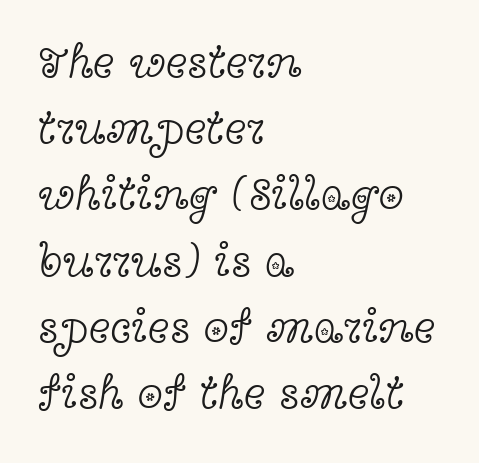
The image shows 46 px light, wide serif type, upright; set left-aligned, normal line spacing (1.44x), normal letter spacing, not underlined; a medium x-height.
